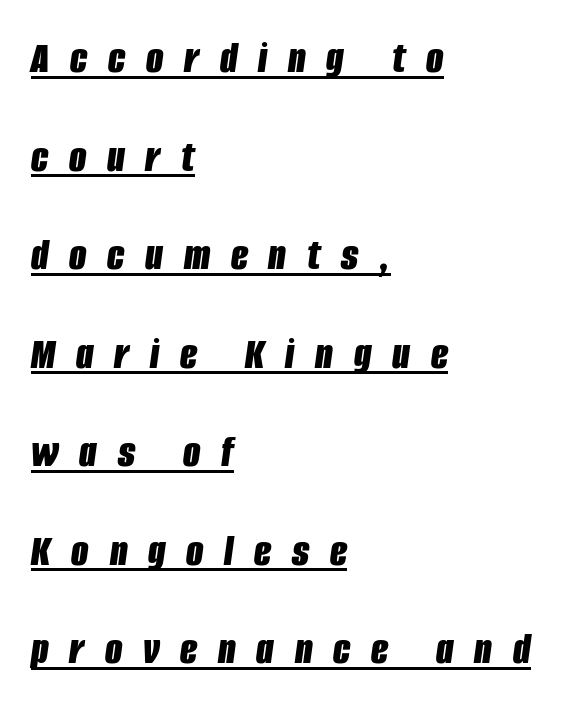
{"italic": "yes", "lean": "right", "slant_degrees": 8, "bold": "yes", "weight": "bold", "width": "condensed", "stroke_contrast": "low", "x_height": "large", "monospaced": "no", "underline": "yes", "align": "left", "line_spacing": "loose", "line_spacing_ratio": 2.19, "letter_spacing": "wide", "letter_spacing_em": 0.46, "glyph_px": 45}
